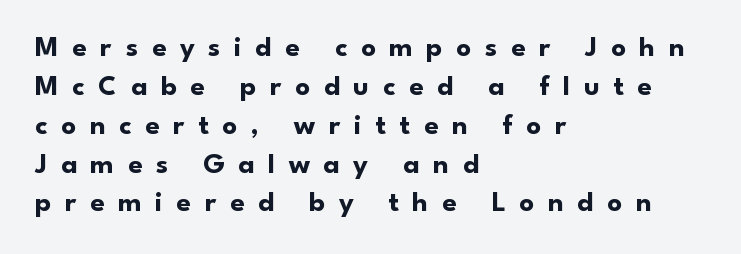
The image shows 29 px bold sans-serif type, upright; set left-aligned, normal line spacing (1.34x), unusually wide letter spacing (+0.47 em), not underlined; low stroke contrast and a small x-height.
